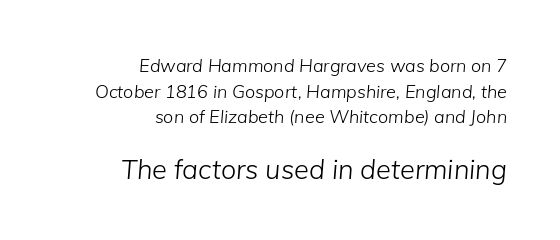
Q: Is the text bold? A: No.
Q: Is the text italic (slanted)? A: Yes, it leans right by about 5 degrees.
Q: Is the text underlined? A: No.
Q: How is the paragraph aligned? A: Right-aligned.
Q: Is the spacing between letters normal or unusually wide? A: Normal.
Q: Is the spacing between lines tight, normal or loose? A: Normal.
Q: Which block of text is set in a larger size, the first (top) or the second (bottom)? A: The second (bottom) one.
